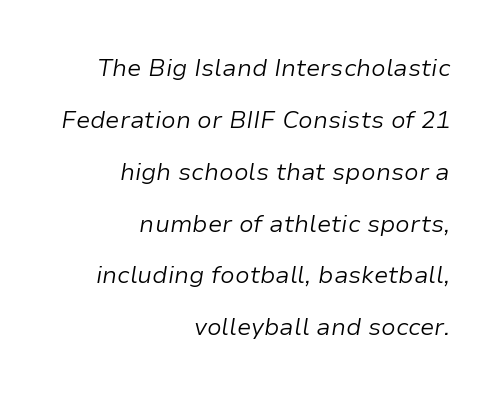
The image shows 24 px text type, italic (leaning right); set right-aligned, loose line spacing (2.16x), normal letter spacing, not underlined.
